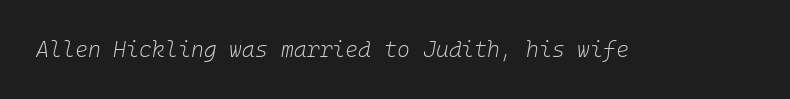
The image shows 22 px text type, italic (leaning right); set normal letter spacing, not underlined.
